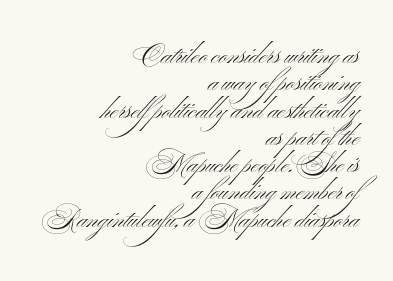
Students, note that the glyphs here touch the page at normal intervals. The typesetting does not lean heavy: it is not bold. The zone under the glyphs is completely vacant. Vertically, the passage feels compressed, each row crowding the next.
